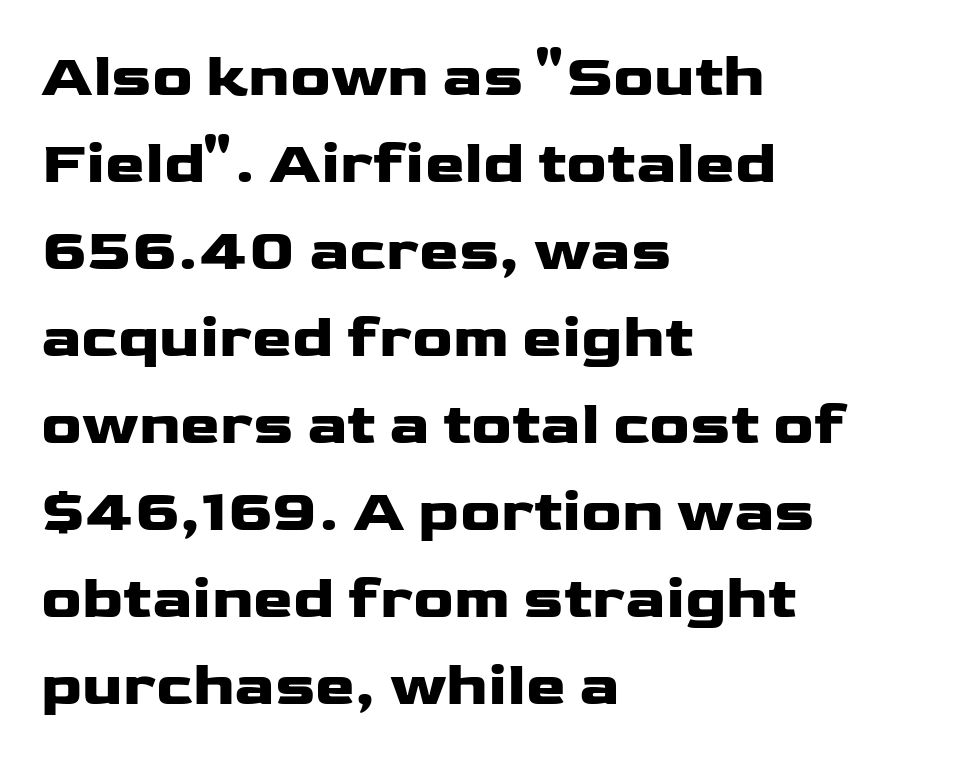
Each glyph is drawn with heavy, bold strokes. In terms of letterspacing, this is plain default setting. The characters display no serif detailing; their extremities are plain. Upright lettering throughout. Interline gaps are of average width in this sample. The letters advance in unequal steps, a hallmark of proportional type.
